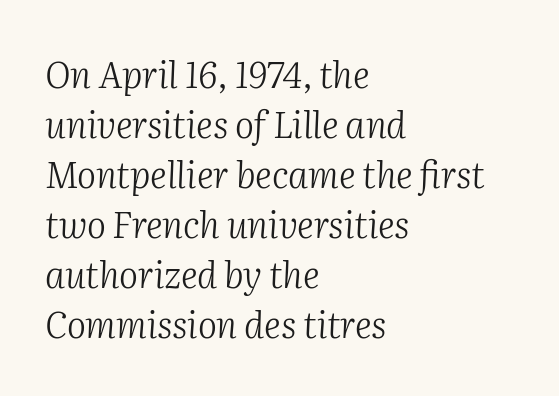
The image shows 36 px light serif type, italic (leaning right); set left-aligned, normal line spacing (1.39x), normal letter spacing, not underlined; medium stroke contrast and a medium x-height.
